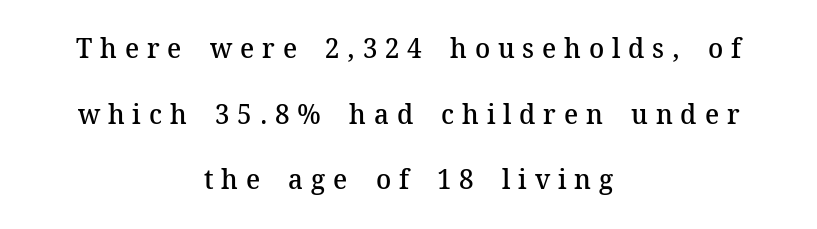
Q: Is the text bold? A: Semi-bold.
Q: Is the text italic (slanted)? A: No, it is upright.
Q: Is the typeface a serif or a sans-serif typeface? A: Serif.
Q: Is the text underlined? A: No.
Q: How is the paragraph aligned? A: Centered.
Q: Is the spacing between letters normal or unusually wide? A: Unusually wide.
Q: Is the spacing between lines tight, normal or loose? A: Loose.
Q: Width (condensed, normal, or wide)? A: Normal.
Q: Stroke contrast? A: Medium.
Q: x-height? A: Medium.
Q: Monospaced? A: No.
